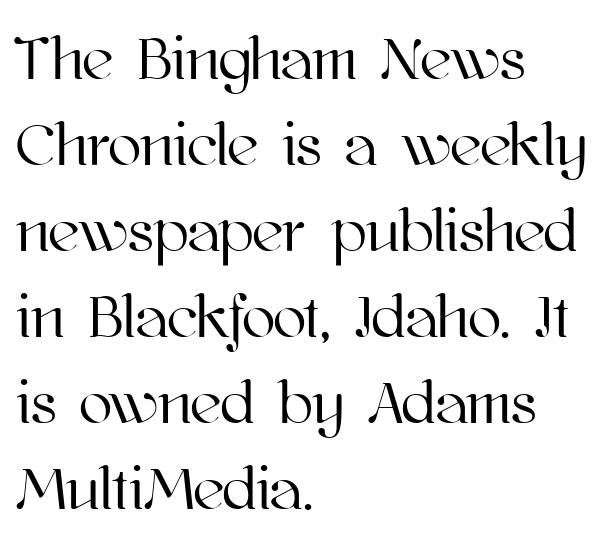
The image shows 61 px text type, upright; set left-aligned, normal line spacing (1.41x), normal letter spacing, not underlined; high stroke contrast and a medium x-height.
